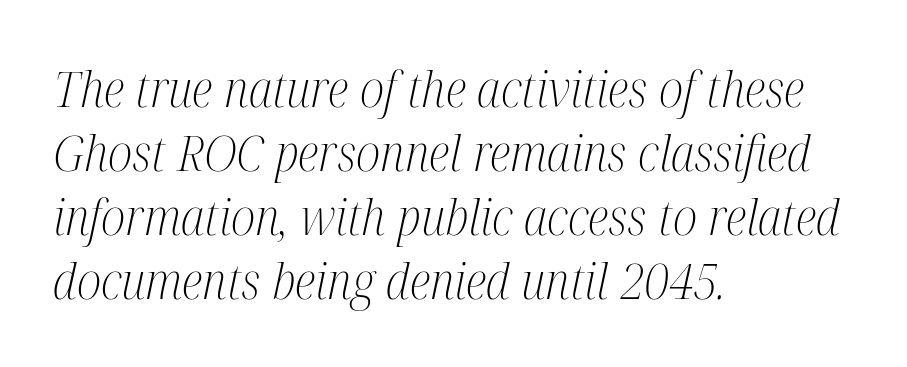
{"serif": "yes", "italic": "yes", "lean": "right", "slant_degrees": 12, "bold": "no", "weight": "light", "width": "condensed", "stroke_contrast": "medium", "x_height": "medium", "monospaced": "no", "underline": "no", "align": "left", "line_spacing": "normal", "line_spacing_ratio": 1.28, "letter_spacing": "normal", "letter_spacing_em": 0.0, "glyph_px": 50}
